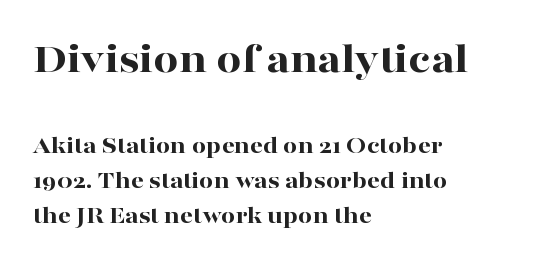
Q: Is the text bold? A: Yes.
Q: Is the text italic (slanted)? A: No, it is upright.
Q: Is the typeface a serif or a sans-serif typeface? A: Serif.
Q: Is the text underlined? A: No.
Q: How is the paragraph aligned? A: Left-aligned.
Q: Is the spacing between letters normal or unusually wide? A: Normal.
Q: Is the spacing between lines tight, normal or loose? A: Normal.
Q: Which block of text is set in a larger size, the first (top) or the second (bottom)? A: The first (top) one.
Q: Width (condensed, normal, or wide)? A: Wide.
Q: Stroke contrast? A: High.
Q: x-height? A: Medium.
Q: Monospaced? A: No.
